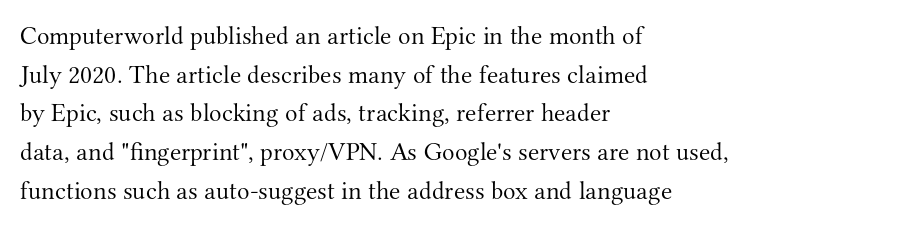
Q: Is the text bold? A: No.
Q: Is the text italic (slanted)? A: No, it is upright.
Q: Is the text underlined? A: No.
Q: How is the paragraph aligned? A: Left-aligned.
Q: Is the spacing between letters normal or unusually wide? A: Normal.
Q: Is the spacing between lines tight, normal or loose? A: Normal.
